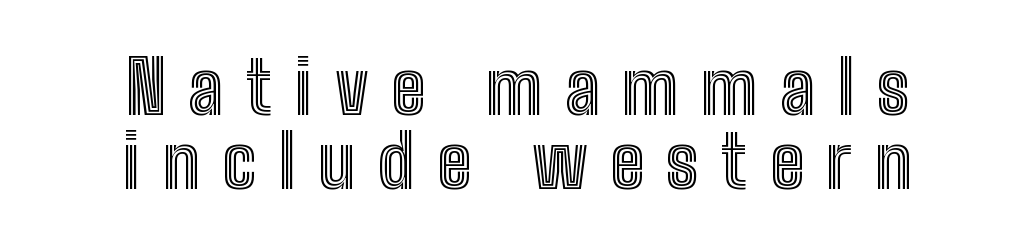
Q: Is the text italic (slanted)? A: No, it is upright.
Q: Is the text underlined? A: No.
Q: How is the paragraph aligned? A: Centered.
Q: Is the spacing between letters normal or unusually wide? A: Unusually wide.
Q: Is the spacing between lines tight, normal or loose? A: Tight.
Q: Width (condensed, normal, or wide)? A: Condensed.
Q: x-height? A: Medium.
Q: Monospaced? A: No.
